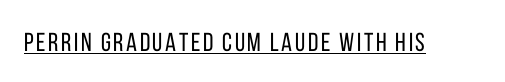
Q: Is the text bold? A: No.
Q: Is the text italic (slanted)? A: No, it is upright.
Q: Is the text underlined? A: Yes.
